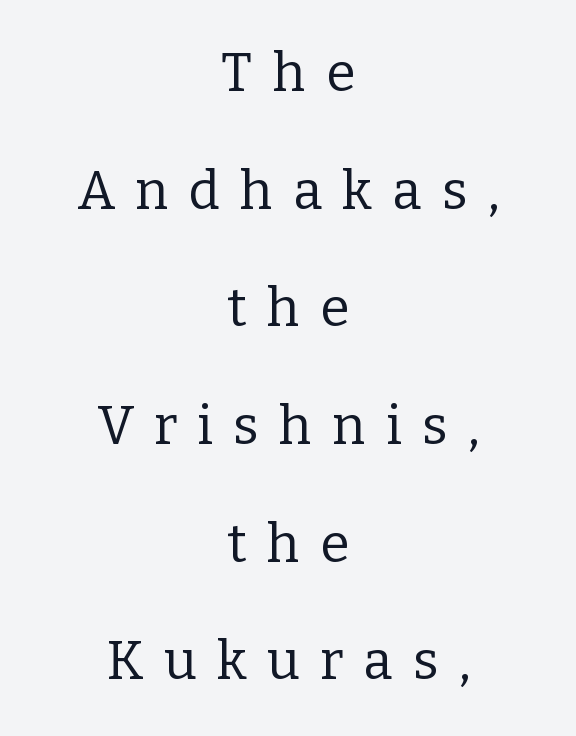
The space directly below the letters is spotless. This is the regular roman posture of the typeface. Glyph-to-glyph distance is far greater than everyday printed text. Is this a fixed-width face? No — the glyphs have proportional, varying widths. Weight: regular or lighter.
